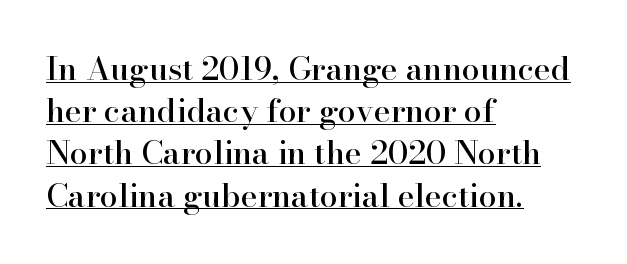
Q: Is the text italic (slanted)? A: No, it is upright.
Q: Is the typeface a serif or a sans-serif typeface? A: Serif.
Q: Is the text underlined? A: Yes.
Q: How is the paragraph aligned? A: Left-aligned.
Q: Is the spacing between letters normal or unusually wide? A: Normal.
Q: Is the spacing between lines tight, normal or loose? A: Normal.
Q: Width (condensed, normal, or wide)? A: Normal.
Q: Stroke contrast? A: High.
Q: x-height? A: Small.
Q: Monospaced? A: No.
